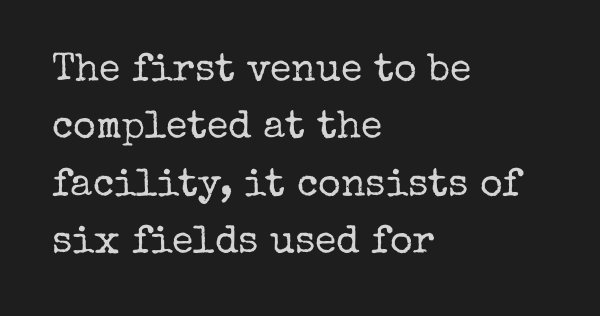
{"serif": "yes", "italic": "no", "bold": "no", "weight": "regular", "width": "normal", "stroke_contrast": "low", "x_height": "medium", "monospaced": "no", "underline": "no", "align": "left", "line_spacing": "normal", "line_spacing_ratio": 1.47, "letter_spacing": "normal", "letter_spacing_em": 0.0, "glyph_px": 39}
